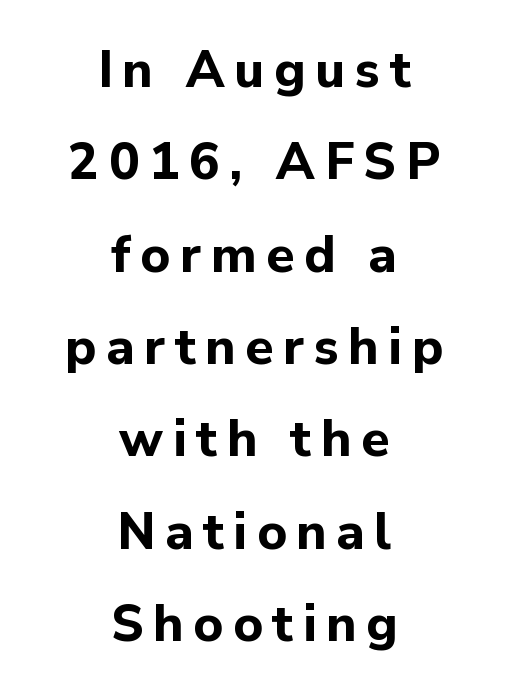
{"serif": "no", "italic": "no", "bold": "yes", "weight": "bold", "width": "normal", "stroke_contrast": "low", "x_height": "medium", "monospaced": "no", "underline": "no", "align": "center", "line_spacing_ratio": 1.81, "glyph_px": 51}
